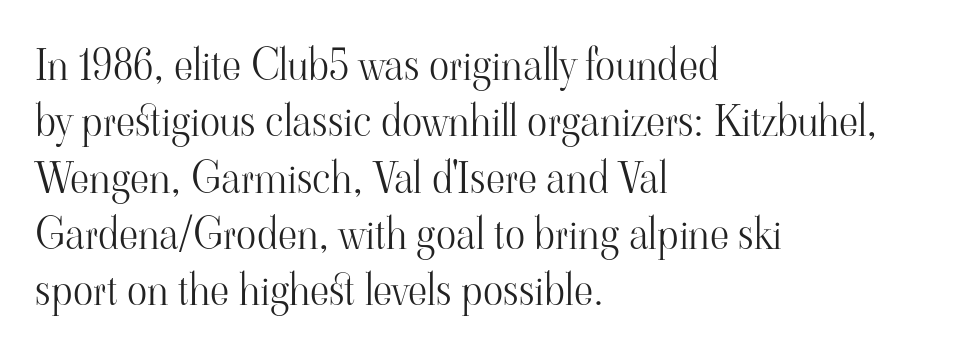
Q: Is the text bold? A: No.
Q: Is the text italic (slanted)? A: No, it is upright.
Q: Is the typeface a serif or a sans-serif typeface? A: Serif.
Q: Is the text underlined? A: No.
Q: How is the paragraph aligned? A: Left-aligned.
Q: Is the spacing between letters normal or unusually wide? A: Normal.
Q: Is the spacing between lines tight, normal or loose? A: Normal.
Q: Width (condensed, normal, or wide)? A: Normal.
Q: Stroke contrast? A: High.
Q: x-height? A: Small.
Q: Monospaced? A: No.
